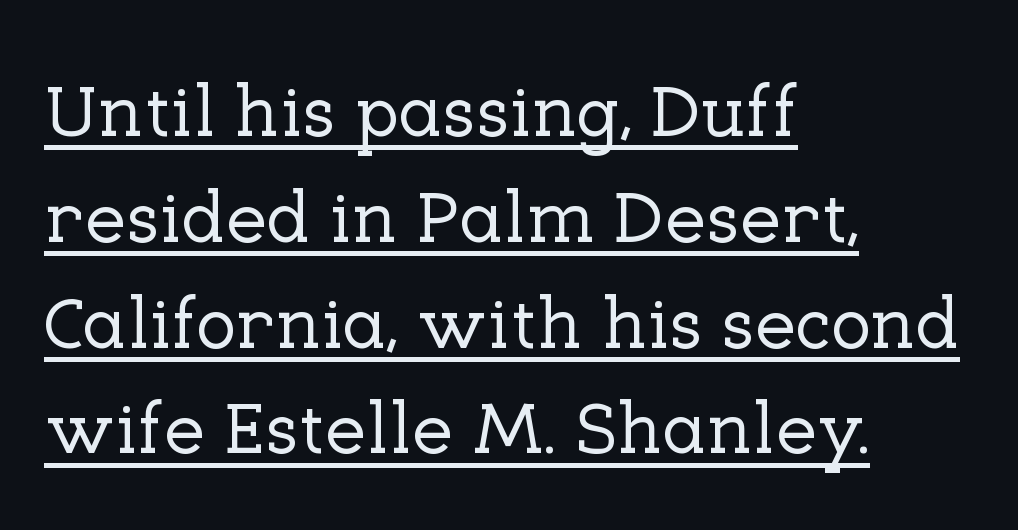
The image shows 74 px serif type, upright; set left-aligned, normal line spacing (1.43x), normal letter spacing, underlined; low stroke contrast and a medium x-height.
